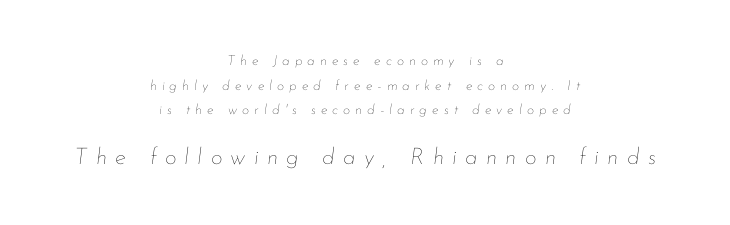
{"italic": "yes", "lean": "right", "slant_degrees": 7, "bold": "no", "underline": "no", "align": "center", "line_spacing_ratio": 1.76, "letter_spacing": "wide", "letter_spacing_em": 0.36, "larger_block": "second", "size_ratio": 1.64, "glyph_px": 23}
